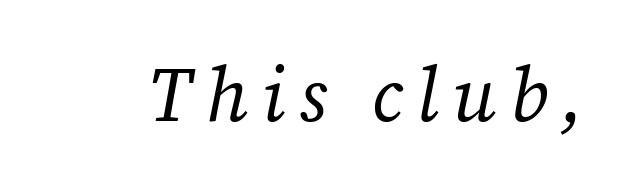
The image shows 76 px regular-weight serif type, italic (leaning right); set not underlined; medium stroke contrast and a medium x-height.
